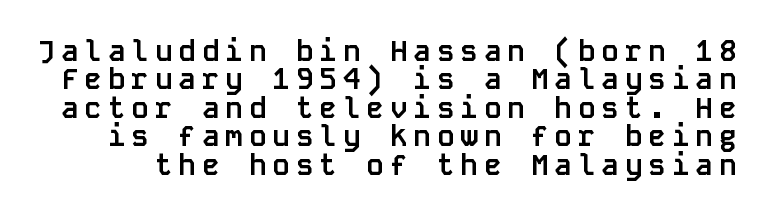
The image shows 29 px semibold sans-serif type, upright, monospaced; set tight line spacing (0.98x), unusually wide letter spacing (+0.21 em), not underlined; low stroke contrast and a large x-height.
